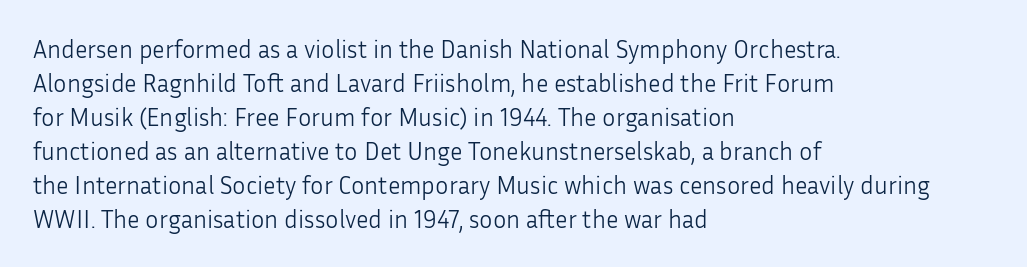
Q: Is the text bold? A: No.
Q: Is the text italic (slanted)? A: No, it is upright.
Q: Is the text underlined? A: No.
Q: How is the paragraph aligned? A: Left-aligned.
Q: Is the spacing between letters normal or unusually wide? A: Normal.
Q: Is the spacing between lines tight, normal or loose? A: Normal.
